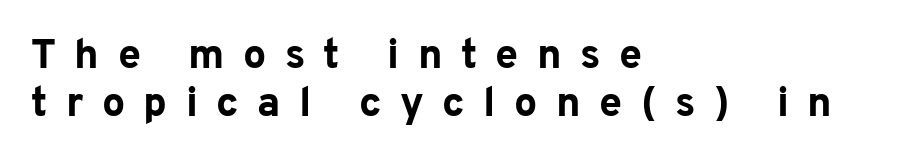
The image shows 41 px bold sans-serif type, upright; set left-aligned, line spacing 1.18x, unusually wide letter spacing (+0.45 em), not underlined; low stroke contrast and a medium x-height.
